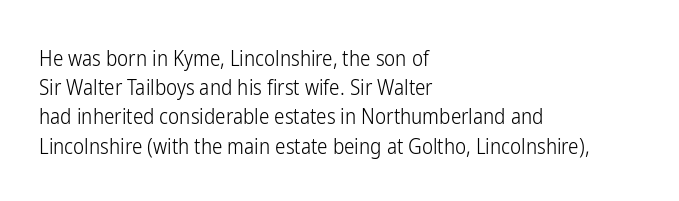
Tracking here is standard; glyphs follow each other at the usual distance. Heft: none added — not bold. These lines are set flush left with a ragged right edge. The letters stand straight up with perfectly vertical stems. Has an underline been added? It has not.
